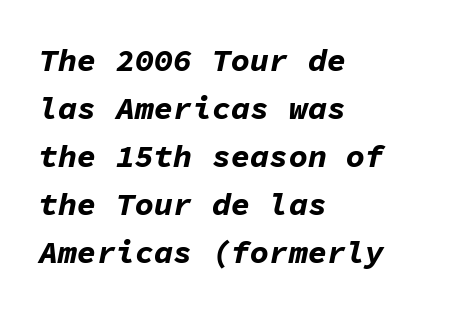
Q: Is the text bold? A: Yes.
Q: Is the text italic (slanted)? A: Yes, it leans right by about 11 degrees.
Q: Is the text underlined? A: No.
Q: How is the paragraph aligned? A: Left-aligned.
Q: Is the spacing between letters normal or unusually wide? A: Normal.
Q: Is the spacing between lines tight, normal or loose? A: Normal.
Q: Width (condensed, normal, or wide)? A: Normal.
Q: Stroke contrast? A: Low.
Q: x-height? A: Medium.
Q: Monospaced? A: Yes.
